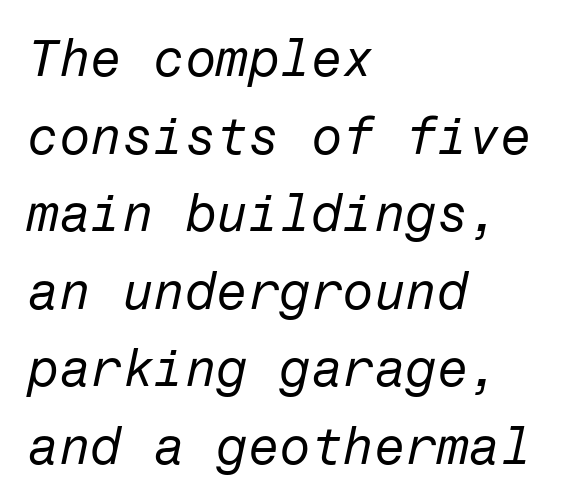
{"italic": "yes", "lean": "right", "slant_degrees": 12, "bold": "no", "weight": "regular", "width": "normal", "stroke_contrast": "low", "x_height": "medium", "underline": "no", "align": "left", "line_spacing": "normal", "line_spacing_ratio": 1.52, "letter_spacing": "normal", "letter_spacing_em": 0.0, "glyph_px": 51}
